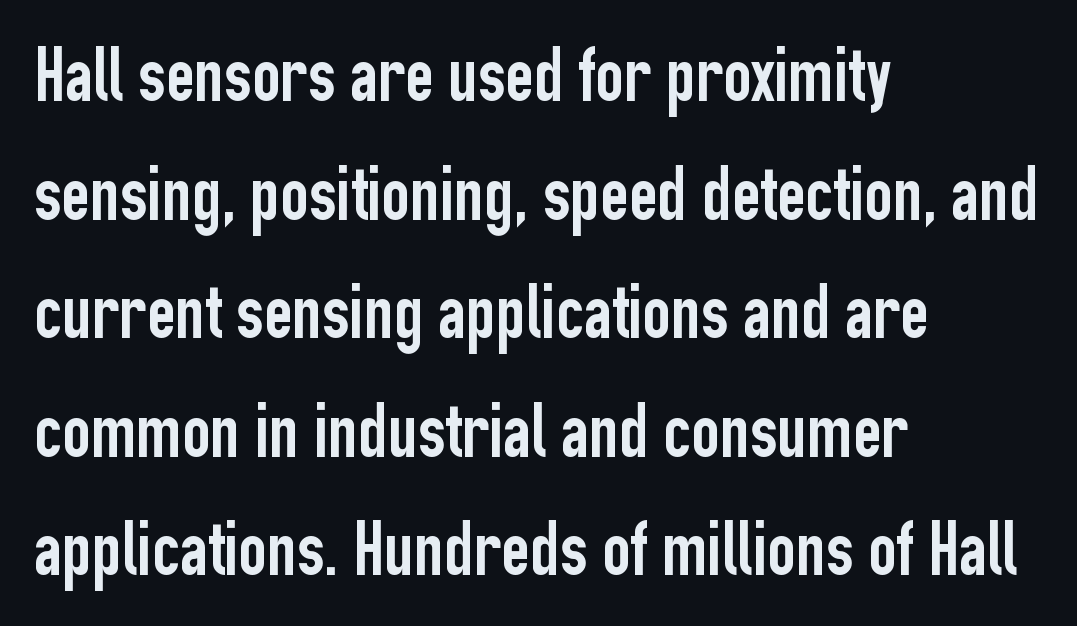
One glance says typical: line gaps are just what's usual. Glance below the letters and you will spot only blank space. Each letter's strokes conclude bluntly, with no projecting serifs. Spacing verdict: proportional, widths tailored to each character. The lettering stays uniformly vertical, giving the passage a roman look.
